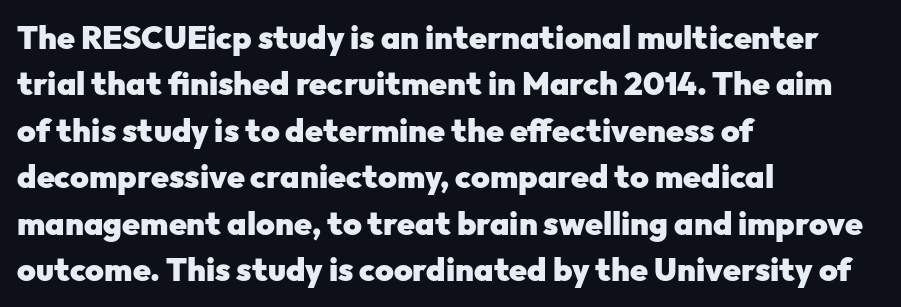
Spacing verdict: proportional, widths tailored to each character. The type family on display is of the sans-serif kind. Default kerning and tracking; the words read as compact shapes. The rendering uses a moderate line-height, typical for paragraphs.
